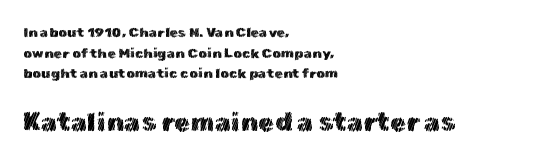
The designer gave the closing block more size than the opening block. Do the letters lean? They stand straight. Teacher's note: observe the even left margin — that is flush-left alignment. Decoration check: the copy has no underline.
